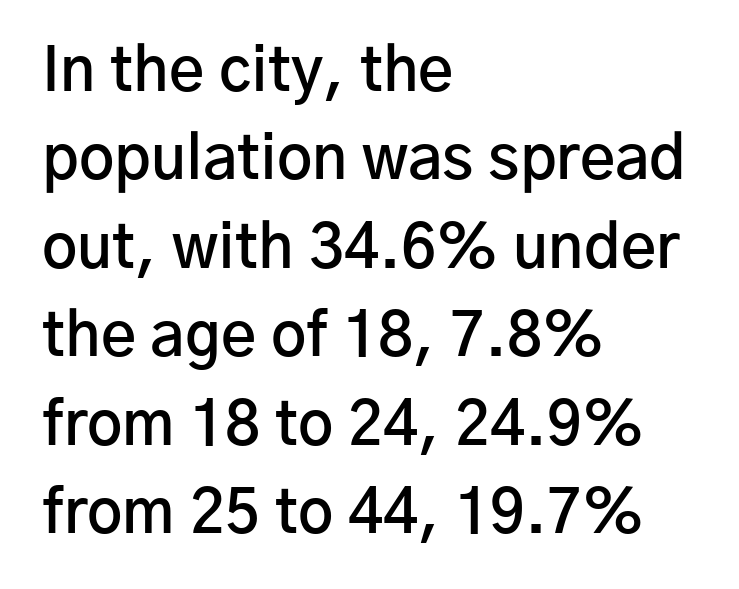
You could not count columns in this text — the font is proportionally spaced. The typeface chosen for these lines omits serifs. A somewhat darkened texture: the type is semibold rather than bold. The lines sit at an ordinary, default distance from one another.
